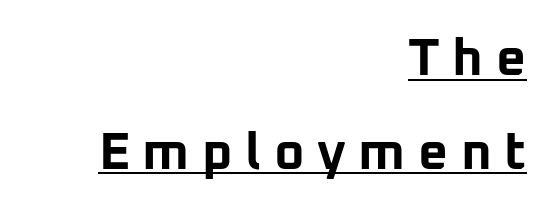
{"serif": "no", "italic": "no", "bold": "yes", "weight": "bold", "width": "normal", "stroke_contrast": "low", "x_height": "medium", "monospaced": "no", "underline": "yes", "align": "right", "line_spacing_ratio": 1.8, "letter_spacing": "wide", "letter_spacing_em": 0.24, "glyph_px": 52}
